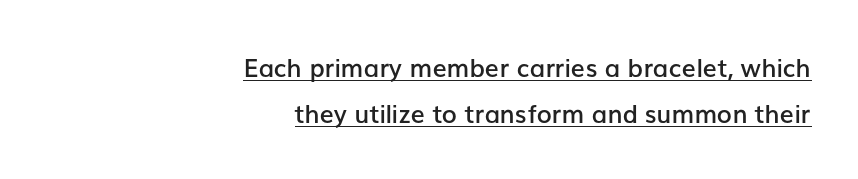
The image shows 25 px text type, upright; set right-aligned, line spacing 1.86x, normal letter spacing, underlined.
